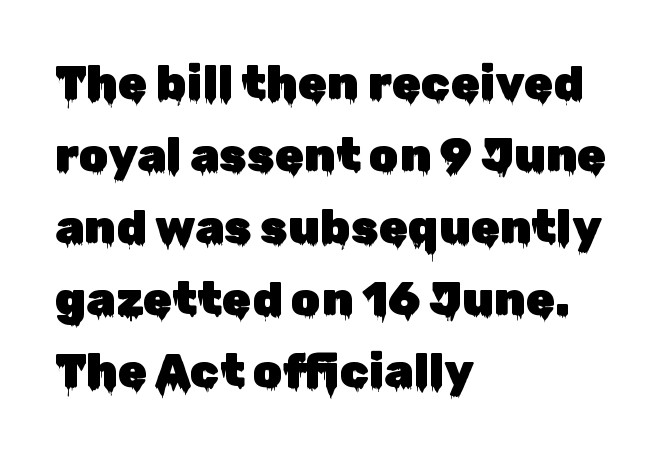
{"serif": "no", "italic": "no", "width": "normal", "stroke_contrast": "low", "x_height": "medium", "monospaced": "no", "underline": "no", "align": "left", "line_spacing": "normal", "line_spacing_ratio": 1.53, "letter_spacing": "normal", "letter_spacing_em": 0.0, "glyph_px": 47}
